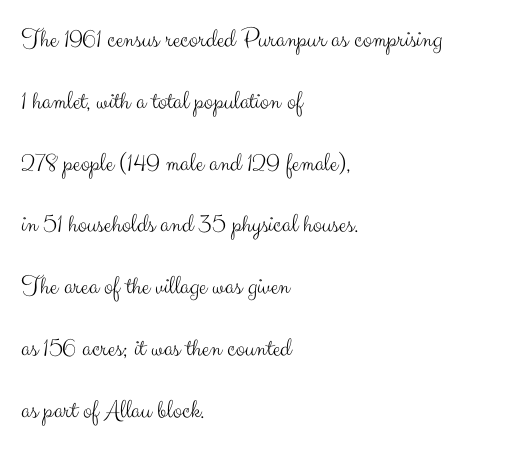
The image shows 27 px text type; set left-aligned, loose line spacing (2.29x), normal letter spacing, not underlined.
